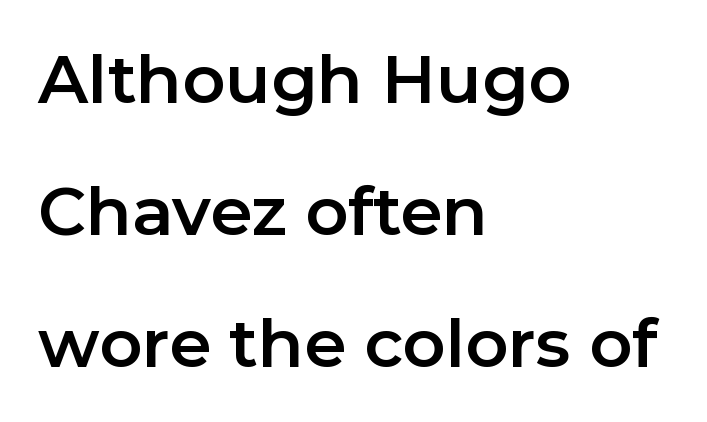
Regarding leading, the lines here are spaced well apart. This sample has the flowing, uneven cadence of proportional lettering. The glyphs in this specimen are sans serif. The rendering anchors every line to the left-hand side. Descender tails drop into unmarked territory.
